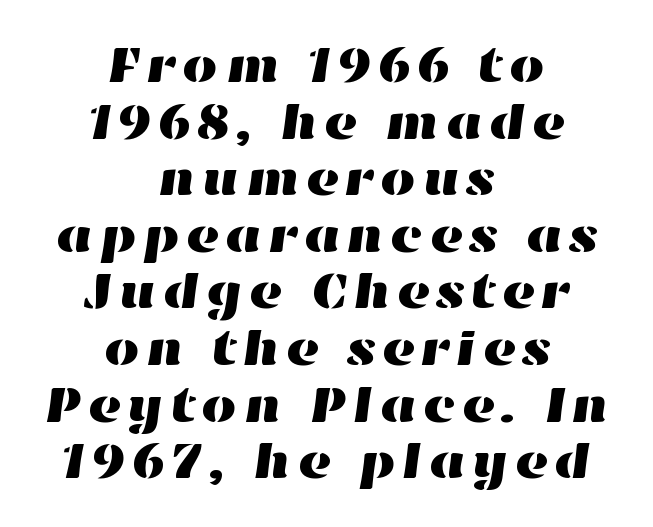
The space between consecutive lines is stingy. No word sits above an underline. Alignment: centered. Spacing verdict: proportional, widths tailored to each character.
